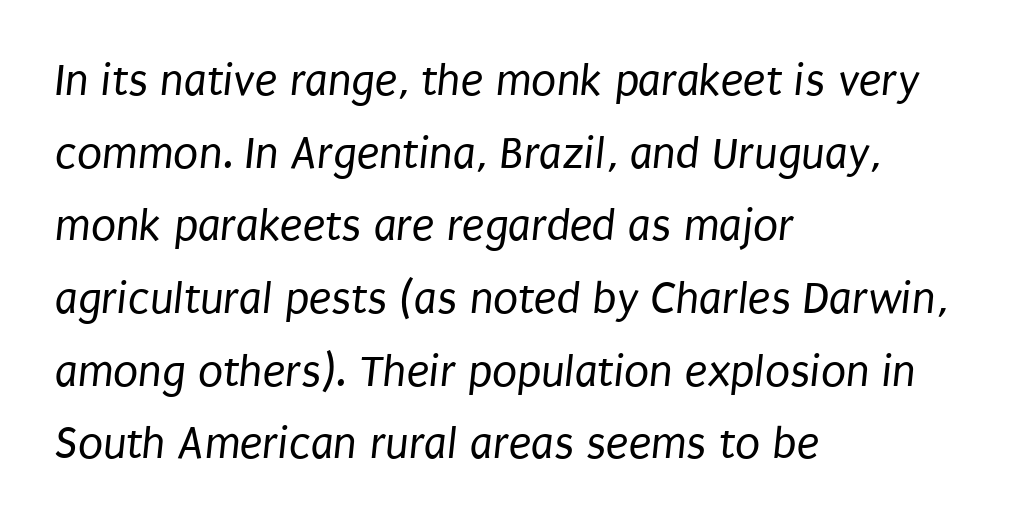
The letters advance in unequal steps, a hallmark of proportional type. One-word summary of the alignment: left. Vertically, the passage feels balanced, rows spaced as you'd expect. Default kerning and tracking; the words read as compact shapes.
